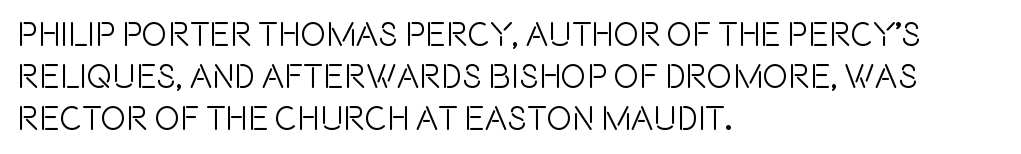
Upright lettering throughout. This rendering leaves character spacing at its baseline value. The baseline area is clear. The lines in this sample share a left origin and differ only in where they stop. Look at the bottom of the vertical strokes: they stop flat, with no serifs. Character widths vary here, with narrow letters taking less room than wide ones.
